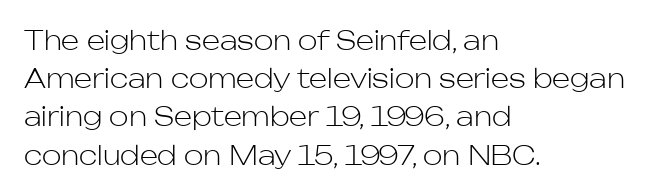
The image shows 26 px text type, upright; set left-aligned, normal line spacing (1.47x), normal letter spacing, not underlined.
